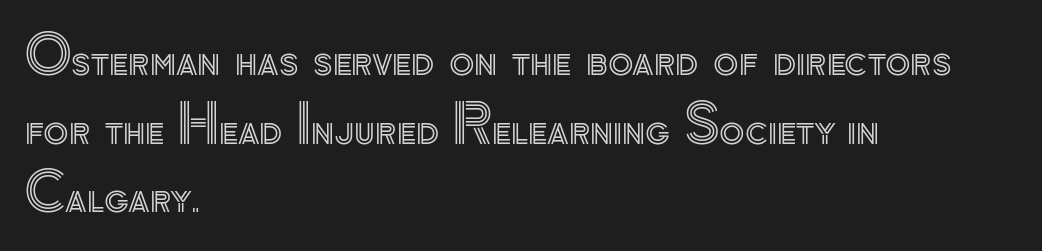
These lines are set flush left with a ragged right edge. The zone under the glyphs is completely vacant. The gaps between neighbouring characters are ordinary and unremarkable. Interline gaps are of average width in this sample. Each letter keeps its own natural width here, so spacing adapts to shape. Style check: upright.
